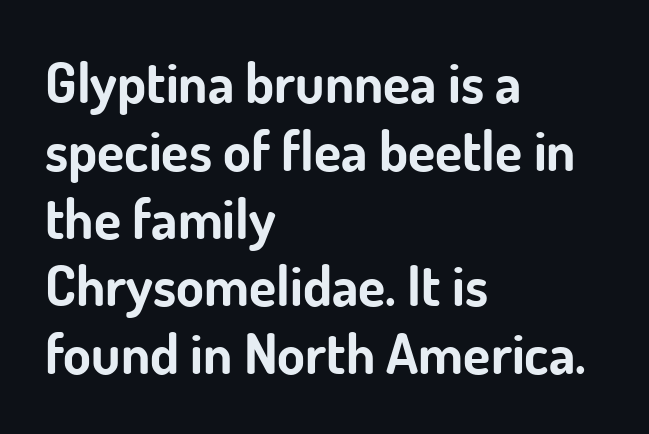
Q: Is the text bold? A: Yes.
Q: Is the text italic (slanted)? A: No, it is upright.
Q: Is the typeface a serif or a sans-serif typeface? A: Sans-serif.
Q: Is the text underlined? A: No.
Q: How is the paragraph aligned? A: Left-aligned.
Q: Is the spacing between letters normal or unusually wide? A: Normal.
Q: Width (condensed, normal, or wide)? A: Normal.
Q: Stroke contrast? A: Low.
Q: x-height? A: Small.
Q: Monospaced? A: No.
